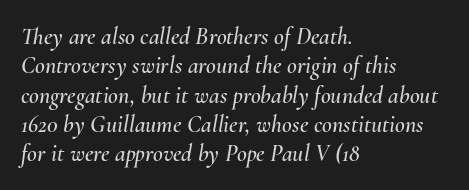
Q: Is the text italic (slanted)? A: Yes, it leans right by about 10 degrees.
Q: Is the text underlined? A: No.
Q: How is the paragraph aligned? A: Left-aligned.
Q: Is the spacing between letters normal or unusually wide? A: Normal.
